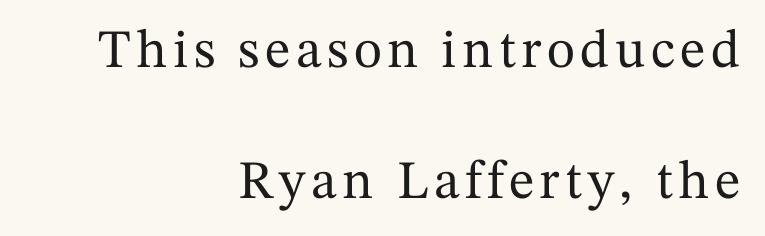
The image shows 54 px serif type, upright; set right-aligned, loose line spacing (2.42x), not underlined; medium stroke contrast and a medium x-height.
